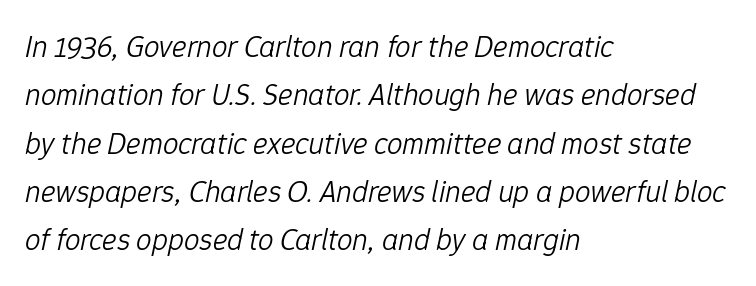
Do the characters align in a grid? No, the font is proportional. No extra tracking has been applied to these lines. The words here are not underlined. It's the slanting kind of type.
